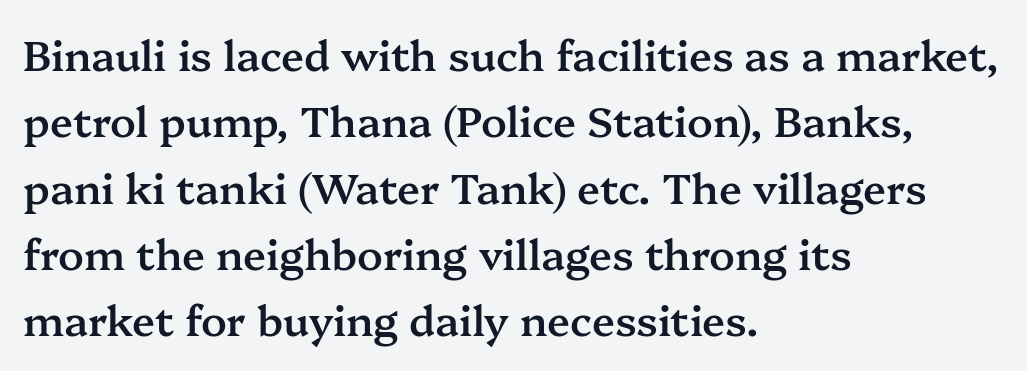
Q: Is the text bold? A: Semi-bold.
Q: Is the text italic (slanted)? A: No, it is upright.
Q: Is the typeface a serif or a sans-serif typeface? A: Serif.
Q: Is the text underlined? A: No.
Q: How is the paragraph aligned? A: Left-aligned.
Q: Is the spacing between letters normal or unusually wide? A: Normal.
Q: Is the spacing between lines tight, normal or loose? A: Normal.
Q: Width (condensed, normal, or wide)? A: Normal.
Q: Stroke contrast? A: Medium.
Q: x-height? A: Medium.
Q: Monospaced? A: No.
